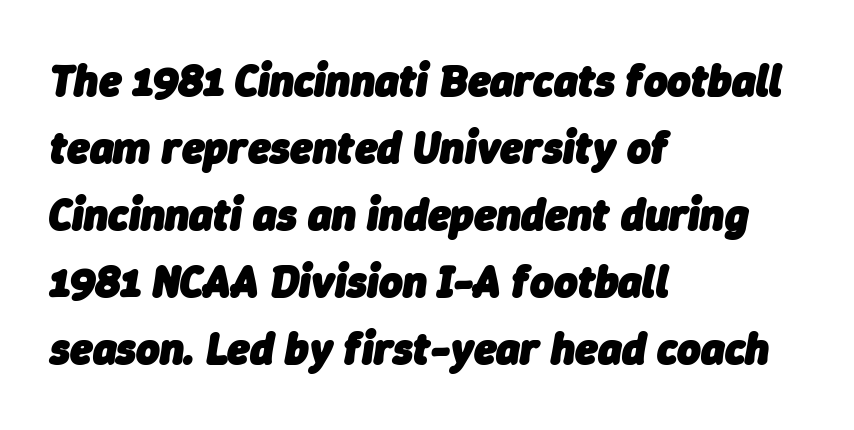
{"italic": "yes", "lean": "right", "slant_degrees": 9, "bold": "yes", "weight": "heavy", "width": "normal", "stroke_contrast": "low", "x_height": "medium", "monospaced": "no", "underline": "no", "align": "left", "line_spacing": "normal", "line_spacing_ratio": 1.49, "letter_spacing": "normal", "letter_spacing_em": 0.0, "glyph_px": 45}
